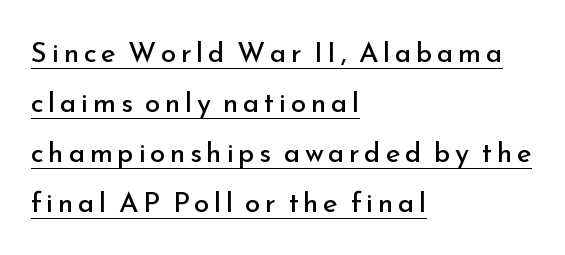
The image shows 28 px regular-weight sans-serif type, upright; set left-aligned, line spacing 1.78x, underlined; low stroke contrast and a small x-height.
